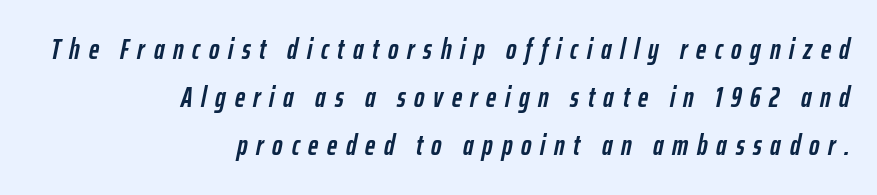
This sample is right-justified, so line beginnings fall wherever the words allow. This is heavy type, rendered in bold. Think of a printed novel: that variable character pitch is what you see here. Quick note: underline off.
